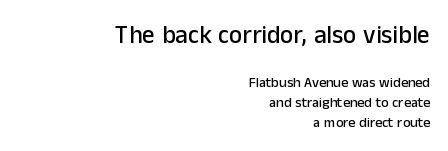
Beneath every word, the page is bare. This sample uses plain, unmodified letter spacing. The paragraph has a hard right edge and a soft left edge. Normally led — the rows are evenly, conventionally spaced. Reading top to bottom, the characters get smaller at the block break.
